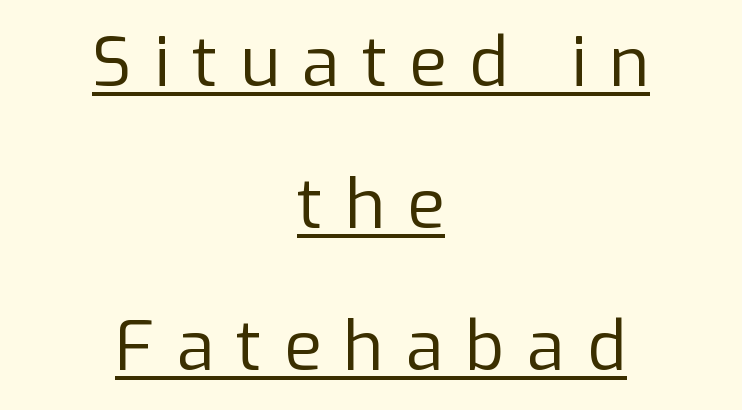
Is there much room between lines? Yes — plenty of vertical air separates them. The lines are quadded center. Think standard paragraph weight, or any step lighter than that. Glance below the letters and you will spot a drawn line. You could not count columns in this text — the font is proportionally spaced. Characters follow at a spacing far wider than the type designer built in.
